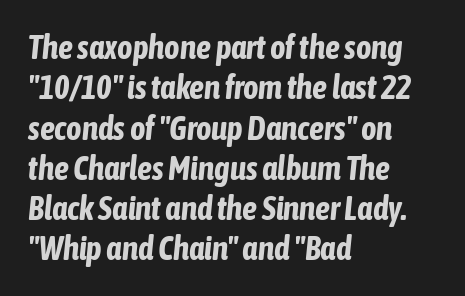
Q: Is the text bold? A: Yes.
Q: Is the text italic (slanted)? A: Yes, it leans right by about 6 degrees.
Q: Is the text underlined? A: No.
Q: How is the paragraph aligned? A: Left-aligned.
Q: Is the spacing between letters normal or unusually wide? A: Normal.
Q: Width (condensed, normal, or wide)? A: Condensed.
Q: Stroke contrast? A: Low.
Q: x-height? A: Medium.
Q: Monospaced? A: No.
